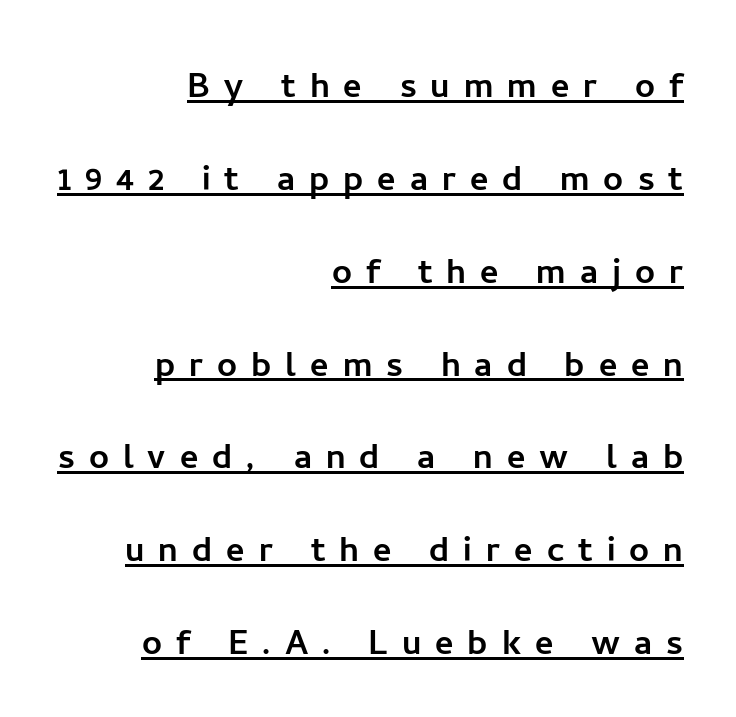
{"serif": "no", "italic": "no", "width": "normal", "stroke_contrast": "low", "x_height": "medium", "monospaced": "no", "underline": "yes", "align": "right", "line_spacing": "loose", "line_spacing_ratio": 2.11, "letter_spacing": "wide", "letter_spacing_em": 0.32, "glyph_px": 44}
